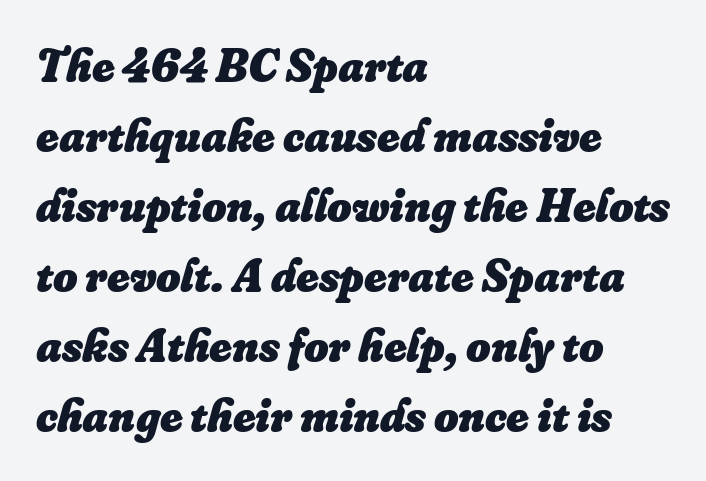
The image shows 47 px heavy type, italic (leaning right); set left-aligned, normal line spacing (1.49x), normal letter spacing, not underlined; low stroke contrast and a small x-height.
